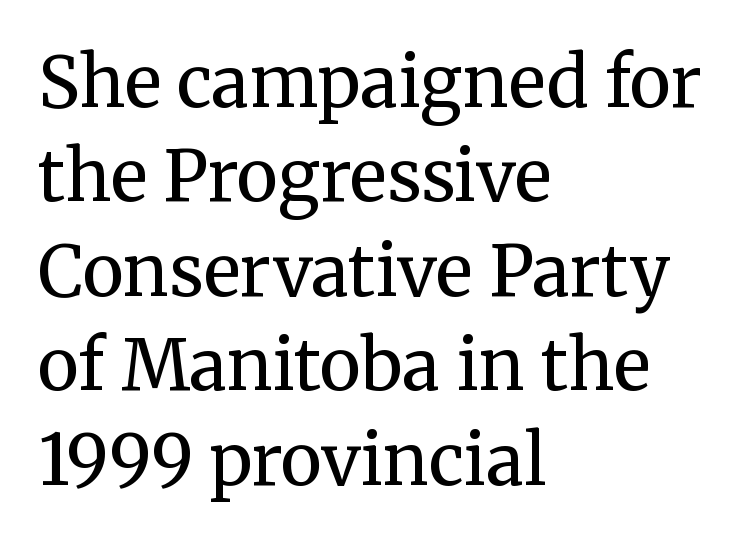
The image shows 70 px regular-weight serif type, upright; set left-aligned, normal line spacing (1.35x), normal letter spacing, not underlined; medium stroke contrast and a medium x-height.
